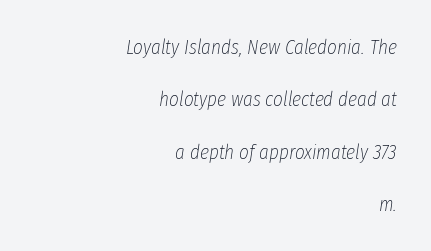
Teacher's note: observe the even right margin — that is flush-right alignment. The characters are drawn with everyday or finer stroke widths. There is no visible air inserted between adjacent glyphs. The passage shown leans; its letterforms are oblique.
